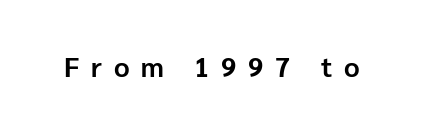
{"italic": "no", "bold": "yes", "underline": "no", "letter_spacing": "wide", "letter_spacing_em": 0.44, "glyph_px": 27}
